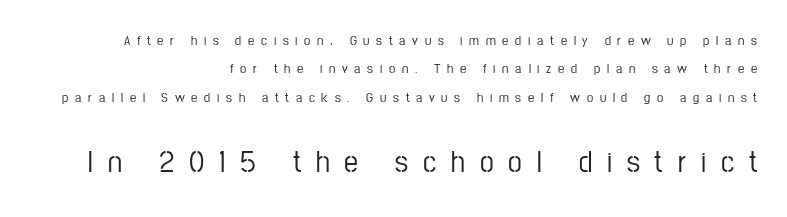
Here the second block reads like a headline and the first like body copy. The type sits square on the baseline with zero lean. Compared with typical paragraphs, the rows here are farther apart. The gaps between neighbouring characters are conspicuously large. You can tell from the bare stems that sans-serif type was used.
